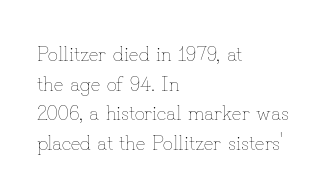
{"italic": "no", "bold": "no", "underline": "no", "align": "left", "line_spacing": "normal", "line_spacing_ratio": 1.48, "letter_spacing": "normal", "letter_spacing_em": 0.0, "glyph_px": 20}
